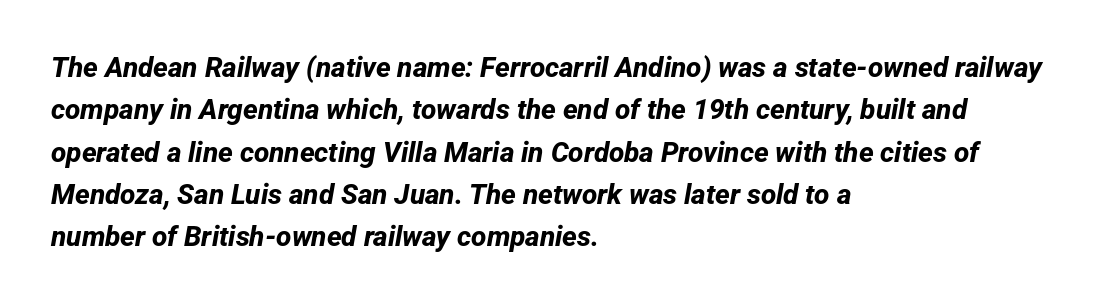
The designer left line spacing at the default. Nothing sits at the stroke ends, so this counts as sans-serif. The passage shown is not underscored anywhere. The letters advance in unequal steps, a hallmark of proportional type. The face used here has the dense, thick strokes of a bold. The compositor pushed each line to the left boundary.
